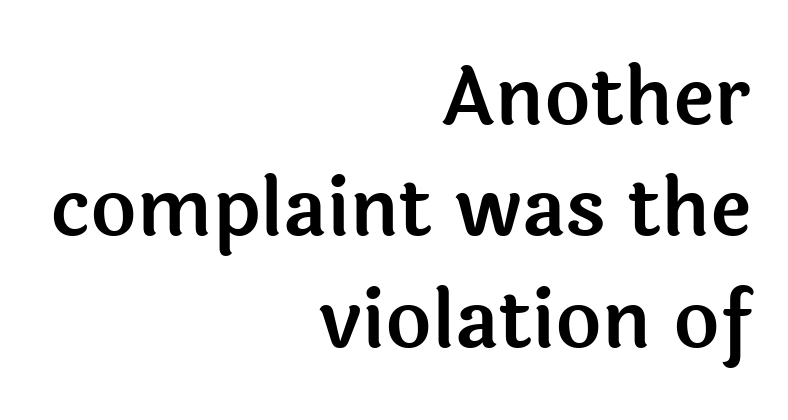
{"serif": "no", "italic": "no", "width": "normal", "x_height": "medium", "monospaced": "no", "underline": "no", "align": "right", "line_spacing": "normal", "line_spacing_ratio": 1.41, "letter_spacing": "normal", "letter_spacing_em": 0.0, "glyph_px": 79}
